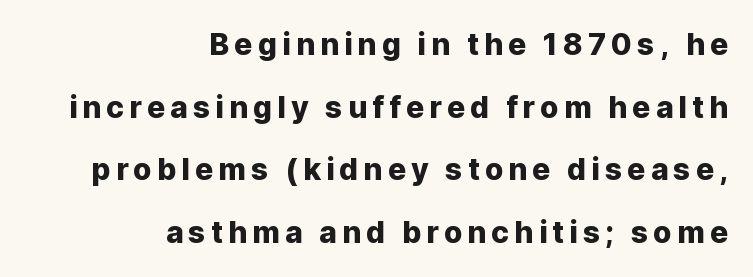
The image shows 30 px sans-serif type, upright; set right-aligned, loose line spacing (2.09x), not underlined; low stroke contrast and a medium x-height.
